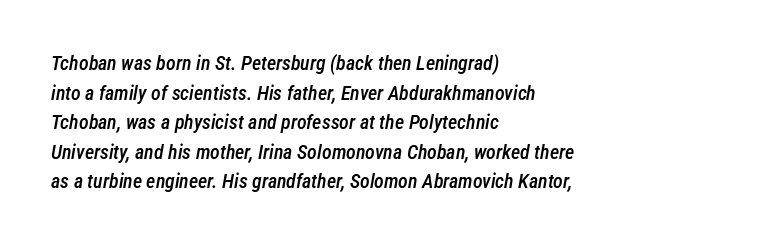
The image shows 20 px text type, italic (leaning right); set left-aligned, normal line spacing (1.48x), normal letter spacing, not underlined.
